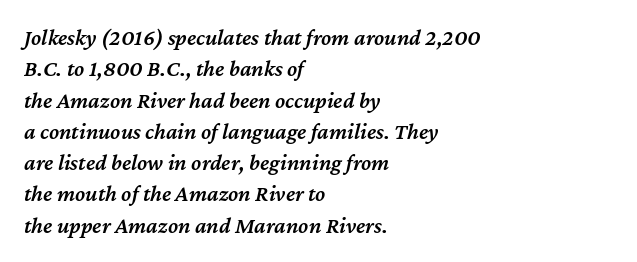
Q: Is the text bold? A: Semi-bold.
Q: Is the text italic (slanted)? A: Yes, it leans right by about 12 degrees.
Q: Is the text underlined? A: No.
Q: How is the paragraph aligned? A: Left-aligned.
Q: Is the spacing between letters normal or unusually wide? A: Normal.
Q: Is the spacing between lines tight, normal or loose? A: Normal.
